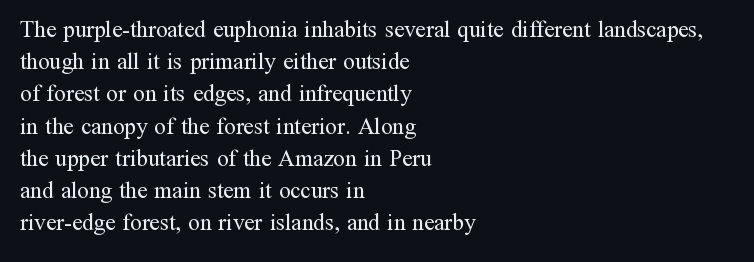
Q: Is the text bold? A: No.
Q: Is the text italic (slanted)? A: No, it is upright.
Q: Is the text underlined? A: No.
Q: How is the paragraph aligned? A: Left-aligned.
Q: Is the spacing between letters normal or unusually wide? A: Normal.
Q: Is the spacing between lines tight, normal or loose? A: Normal.
